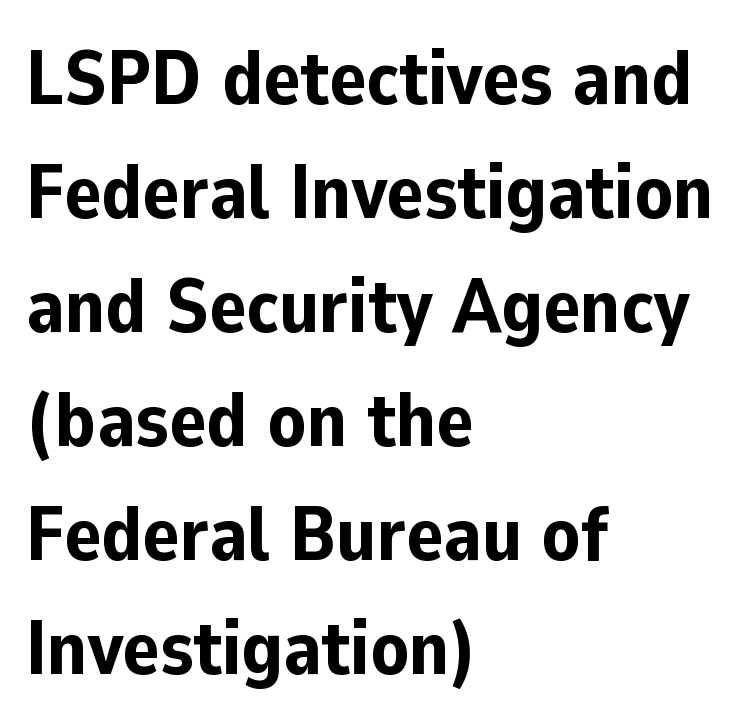
The image shows 77 px bold sans-serif type, upright; set left-aligned, normal line spacing (1.48x), normal letter spacing, not underlined; low stroke contrast and a medium x-height.
